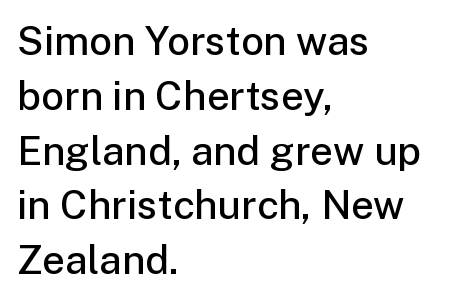
The designer went with a sans here, leaving each stem footless. Do the characters align in a grid? No, the font is proportional. The passage shown is not underscored anywhere. A typesetter would call this zero additional tracking.
